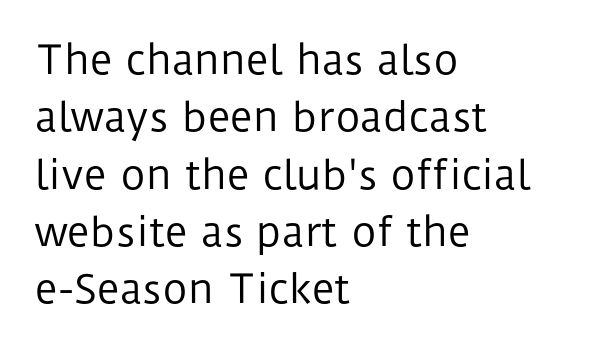
The image shows 39 px regular-weight sans-serif type, upright; set left-aligned, normal line spacing (1.47x), normal letter spacing, not underlined; low stroke contrast and a medium x-height.
